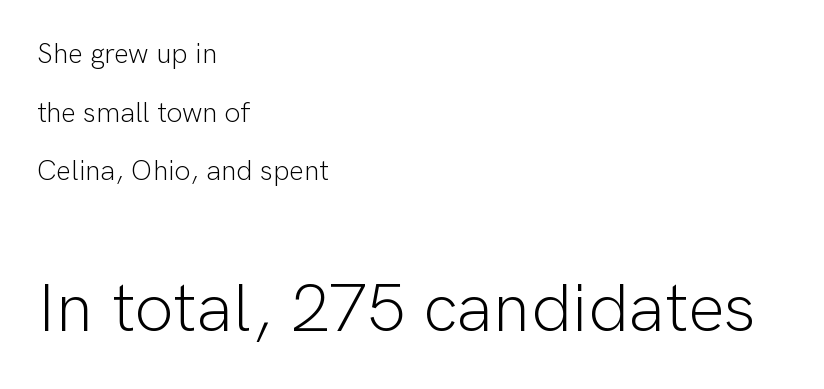
{"serif": "no", "italic": "no", "bold": "no", "weight": "light", "width": "normal", "stroke_contrast": "low", "x_height": "medium", "monospaced": "no", "underline": "no", "align": "left", "line_spacing": "loose", "line_spacing_ratio": 2.09, "letter_spacing": "normal", "letter_spacing_em": 0.0, "larger_block": "second", "size_ratio": 2.46, "glyph_px": 69}
